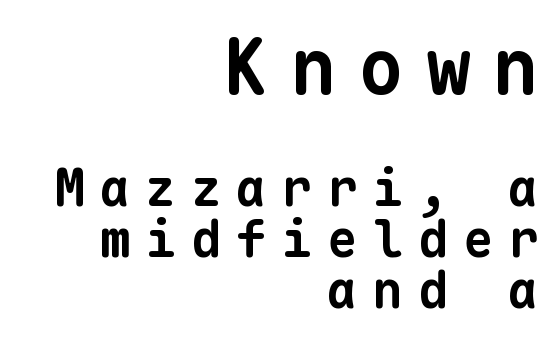
This is heavy type, rendered in bold. Which chunk is bigger? The first one — the top block dwarfs the bottom. Successive baselines arrive quickly, one right under another. In terms of letterform style, serifs are entirely absent. Short note: letters widely spaced. Every character here occupies the same horizontal width, giving the sample a typewriter-like rhythm.
